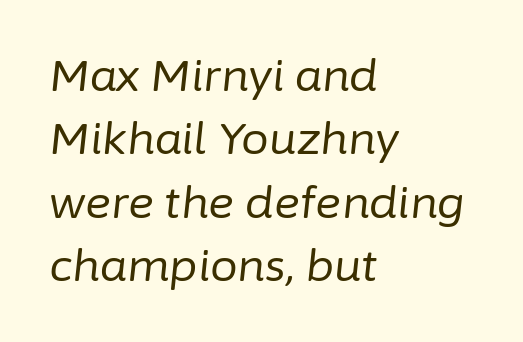
The image shows 44 px regular-weight type, italic (leaning right); set left-aligned, normal line spacing (1.44x), normal letter spacing, not underlined; low stroke contrast and a medium x-height.
